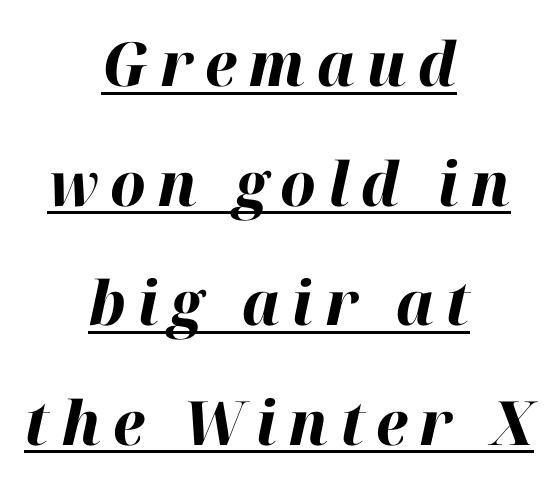
The image shows 61 px bold type, italic (leaning right); set centered, loose line spacing (1.96x), underlined; high stroke contrast and a medium x-height.
